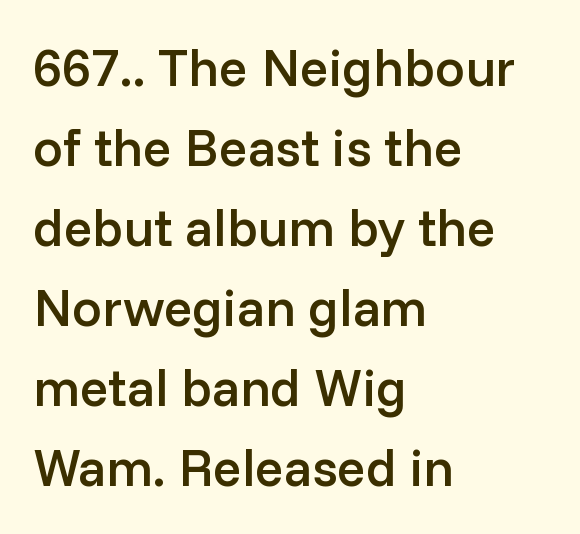
Q: Is the text bold? A: Semi-bold.
Q: Is the text italic (slanted)? A: No, it is upright.
Q: Is the typeface a serif or a sans-serif typeface? A: Sans-serif.
Q: Is the text underlined? A: No.
Q: How is the paragraph aligned? A: Left-aligned.
Q: Is the spacing between letters normal or unusually wide? A: Normal.
Q: Is the spacing between lines tight, normal or loose? A: Normal.
Q: Width (condensed, normal, or wide)? A: Normal.
Q: Stroke contrast? A: Low.
Q: x-height? A: Medium.
Q: Monospaced? A: No.
